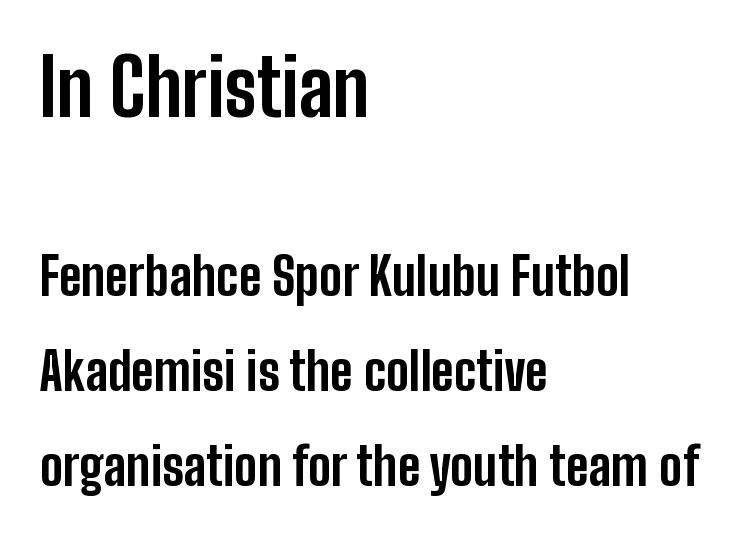
Q: Is the text bold? A: Yes.
Q: Is the text italic (slanted)? A: No, it is upright.
Q: Is the typeface a serif or a sans-serif typeface? A: Sans-serif.
Q: Is the text underlined? A: No.
Q: How is the paragraph aligned? A: Left-aligned.
Q: Is the spacing between letters normal or unusually wide? A: Normal.
Q: Which block of text is set in a larger size, the first (top) or the second (bottom)? A: The first (top) one.
Q: Width (condensed, normal, or wide)? A: Condensed.
Q: Stroke contrast? A: Low.
Q: x-height? A: Medium.
Q: Monospaced? A: No.
